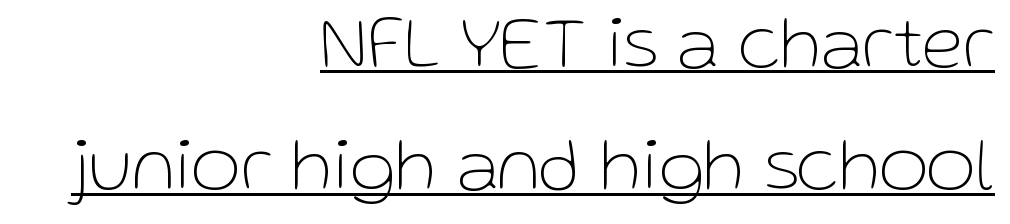
{"serif": "no", "italic": "no", "bold": "no", "weight": "thin", "width": "normal", "stroke_contrast": "low", "x_height": "medium", "monospaced": "no", "underline": "yes", "align": "right", "line_spacing": "normal", "line_spacing_ratio": 1.61, "letter_spacing": "normal", "letter_spacing_em": 0.0, "glyph_px": 76}
